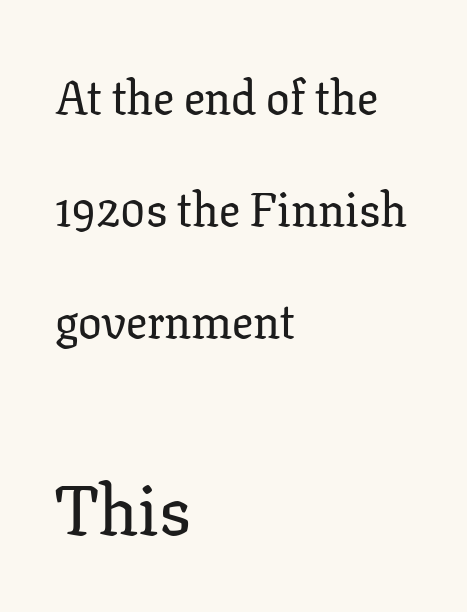
{"serif": "yes", "italic": "no", "width": "normal", "stroke_contrast": "low", "x_height": "medium", "monospaced": "no", "underline": "no", "align": "left", "line_spacing": "loose", "line_spacing_ratio": 2.38, "letter_spacing": "normal", "letter_spacing_em": 0.0, "larger_block": "second", "size_ratio": 1.49, "glyph_px": 70}
